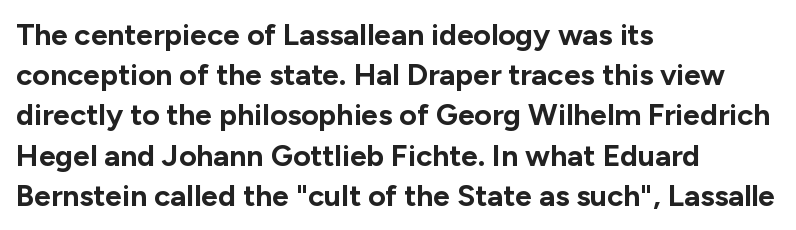
{"serif": "no", "italic": "no", "bold": "yes", "weight": "bold", "width": "normal", "stroke_contrast": "low", "x_height": "medium", "monospaced": "no", "underline": "no", "align": "left", "line_spacing": "normal", "line_spacing_ratio": 1.34, "letter_spacing": "normal", "letter_spacing_em": 0.0, "glyph_px": 30}
